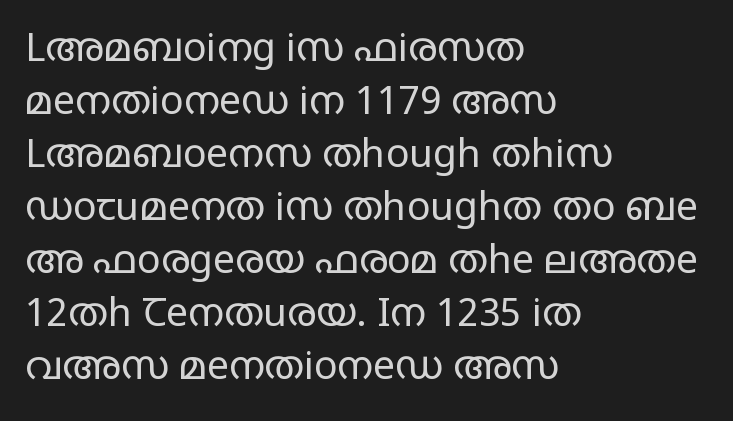
{"serif": "no", "italic": "no", "bold": "no", "weight": "regular", "width": "wide", "stroke_contrast": "low", "x_height": "large", "monospaced": "no", "underline": "no", "align": "left", "line_spacing": "normal", "line_spacing_ratio": 1.36, "letter_spacing": "normal", "letter_spacing_em": 0.0, "glyph_px": 39}
